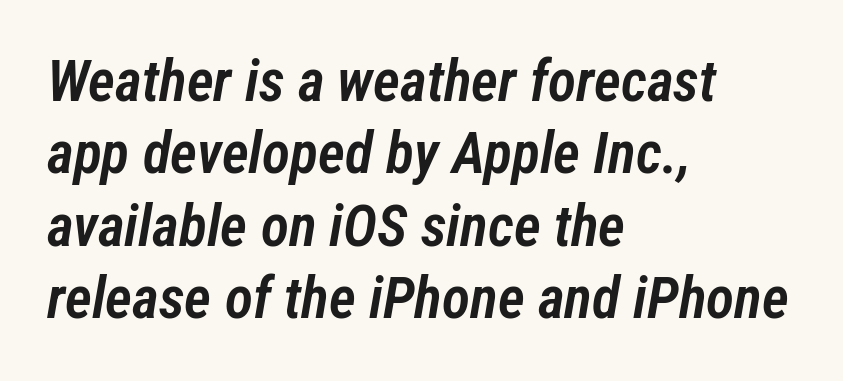
Lines of text with bare space underneath. The face used here is a semibold: visibly heavier than regular, lighter than bold. Normally led — the rows are evenly, conventionally spaced. Is the type slanted? Yes — the strokes lean at a clear angle. Proportional: the letters do not fall into vertical columns. Line starts are locked; line ends wander.
